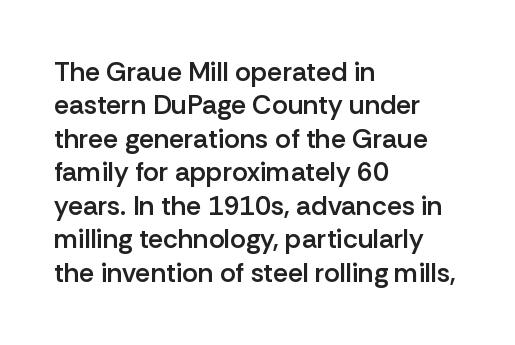
The image shows 27 px text type, upright; set left-aligned, line spacing 1.24x, normal letter spacing, not underlined.
